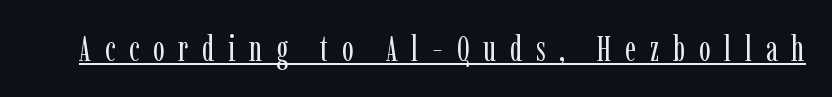
Q: Is the text bold? A: No.
Q: Is the text italic (slanted)? A: No, it is upright.
Q: Is the typeface a serif or a sans-serif typeface? A: Serif.
Q: Is the text underlined? A: Yes.
Q: Is the spacing between letters normal or unusually wide? A: Unusually wide.
Q: Width (condensed, normal, or wide)? A: Condensed.
Q: Stroke contrast? A: Low.
Q: x-height? A: Medium.
Q: Monospaced? A: No.
